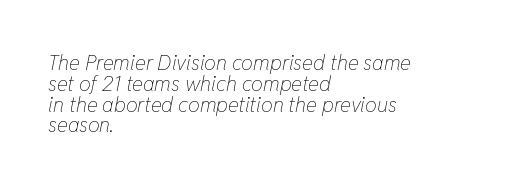
Q: Is the text bold? A: No.
Q: Is the text italic (slanted)? A: Yes, it leans right by about 11 degrees.
Q: Is the text underlined? A: No.
Q: How is the paragraph aligned? A: Left-aligned.
Q: Is the spacing between letters normal or unusually wide? A: Normal.
Q: Is the spacing between lines tight, normal or loose? A: Tight.
